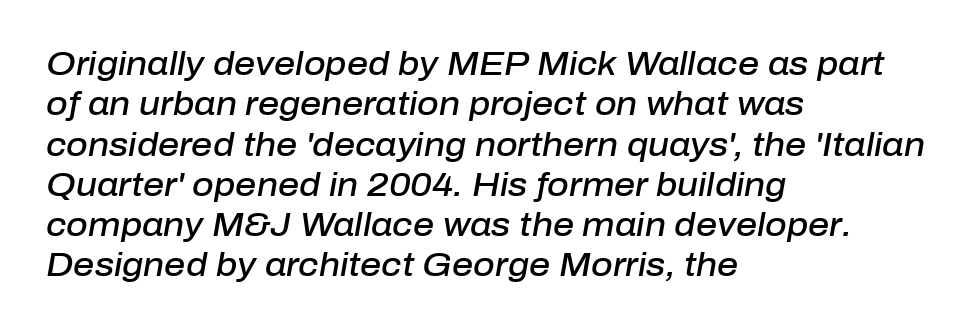
Q: Is the text bold? A: Semi-bold.
Q: Is the text italic (slanted)? A: Yes, it leans right by about 10 degrees.
Q: Is the text underlined? A: No.
Q: How is the paragraph aligned? A: Left-aligned.
Q: Is the spacing between letters normal or unusually wide? A: Normal.
Q: Width (condensed, normal, or wide)? A: Normal.
Q: Stroke contrast? A: Low.
Q: x-height? A: Medium.
Q: Monospaced? A: No.
